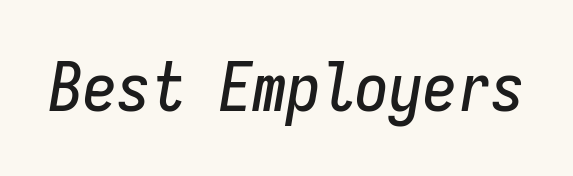
Rule under the text: the space is simply empty. Is this a fixed-width face? Yes — each glyph sits in an identical cell. Observe the ordinary spacing: letters are neighbours, not strangers. Style check: oblique.
